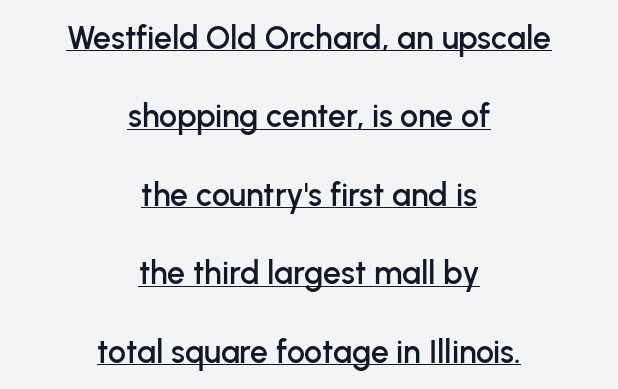
The image shows 32 px sans-serif type, upright; set centered, loose line spacing (2.45x), normal letter spacing, underlined; low stroke contrast and a medium x-height.
